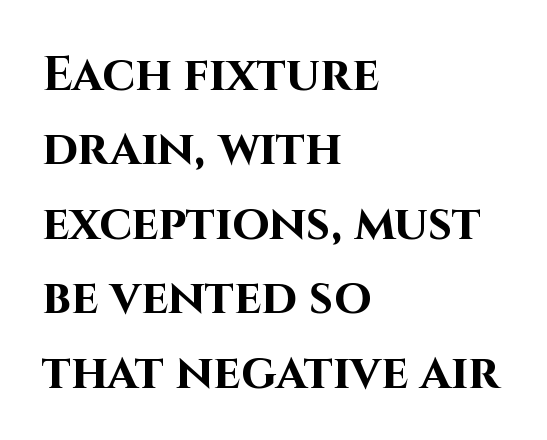
The letters advance in unequal steps, a hallmark of proportional type. Teacher's note: observe the even left margin — that is flush-left alignment. This is the regular roman posture of the typeface. No extra tracking has been applied to these lines. Set as a true bold cut, around the 700 mark. Nothing sits at the stroke ends, so this counts as sans-serif.
